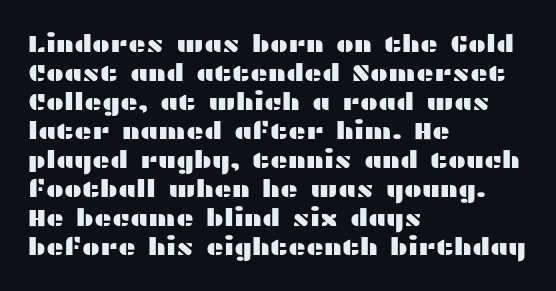
The image shows 24 px text type, upright; set left-aligned, line spacing 1.21x, normal letter spacing, not underlined.
